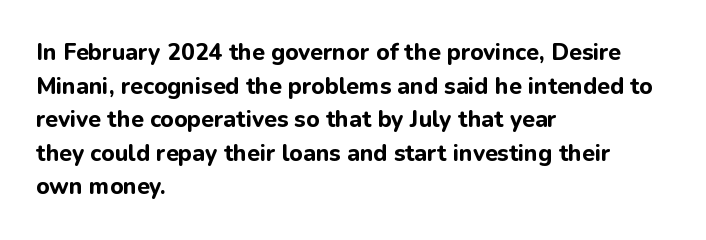
Each line starts at the same left margin while the right side varies. One glance says typical: line gaps are just what's usual. Nope, not italic — everything's standing straight. Plenty of ink on the page — the face is bold.
